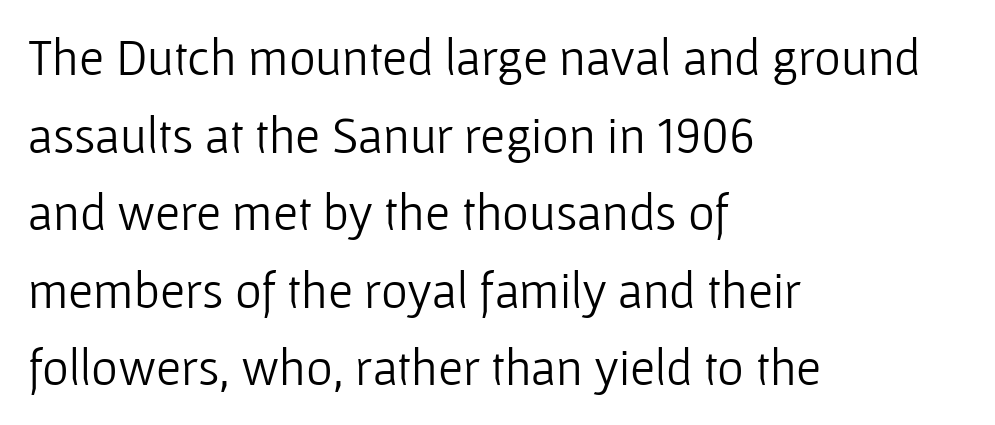
The image shows 51 px light sans-serif type, upright; set left-aligned, normal line spacing (1.52x), normal letter spacing, not underlined; low stroke contrast and a medium x-height.
